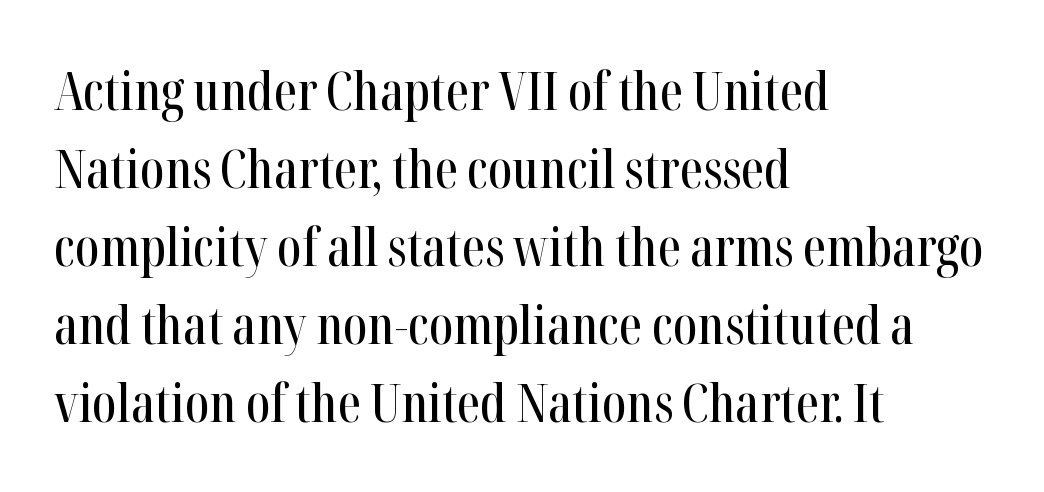
The image shows 52 px condensed serif type, upright; set left-aligned, normal line spacing (1.5x), normal letter spacing, not underlined; high stroke contrast and a medium x-height.
